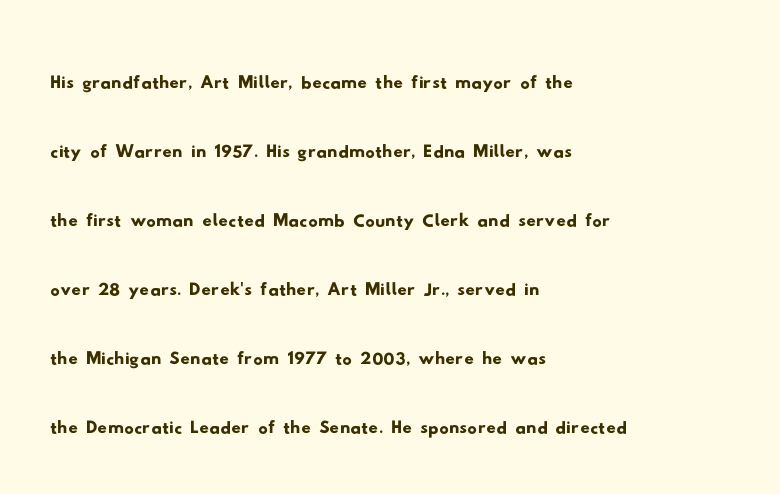
{"serif": "no", "width": "wide", "stroke_contrast": "low", "x_height": "small", "monospaced": "no", "underline": "no", "align": "left", "line_spacing": "normal", "line_spacing_ratio": 1.47, "letter_spacing": "normal", "letter_spacing_em": 0.0, "glyph_px": 47}
